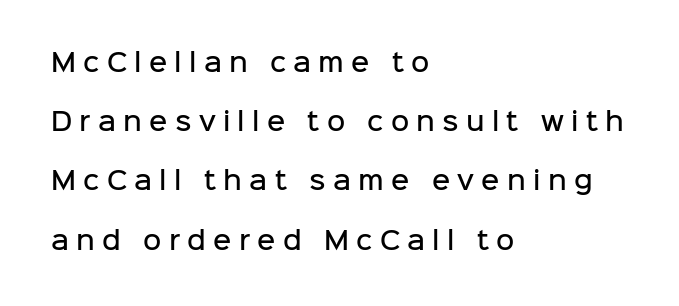
The image shows 25 px text type, upright; set left-aligned, loose line spacing (2.37x), unusually wide letter spacing (+0.29 em), not underlined.
